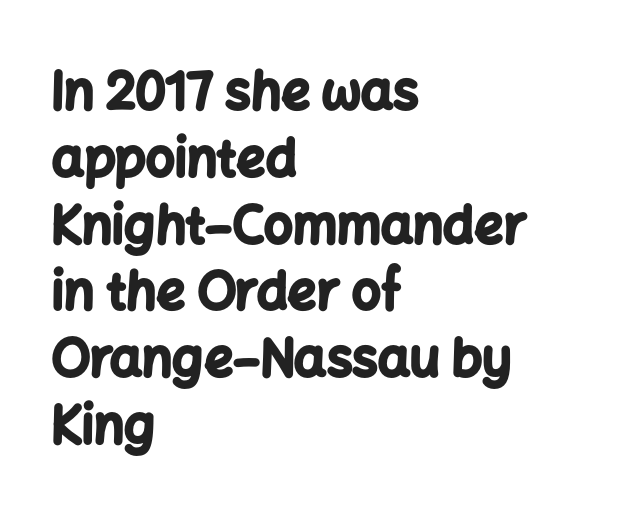
The passage shown is typeset with a sans-serif family. Note the varied advance widths — an 'i' is clearly narrower than an 'm'. One-word summary of the alignment: left. Nobody drew a line under any word here.
